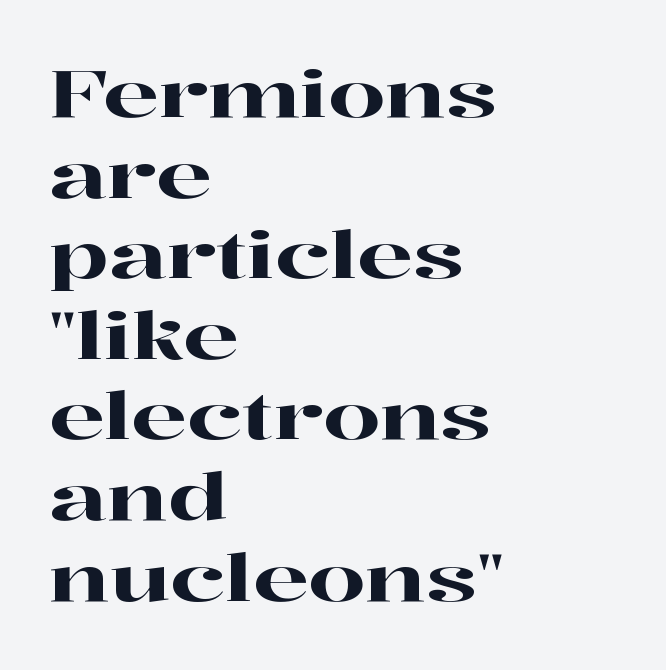
The strip under each line holds only bare page. The typesetter chose a ragged-right arrangement here. Serif or sans? Serif — the stroke terminals have little feet. Inter-character spacing is left at the font's built-in metrics. The axis of the letterforms is exactly vertical. Do the characters align in a grid? No, the font is proportional.
